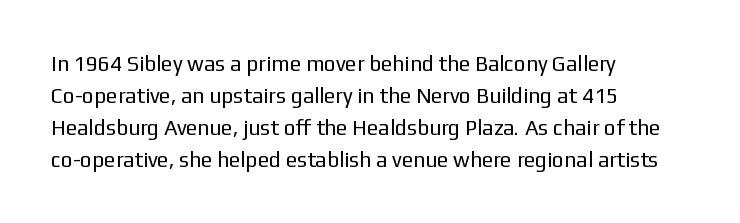
Q: Is the text bold? A: No.
Q: Is the text italic (slanted)? A: No, it is upright.
Q: Is the text underlined? A: No.
Q: How is the paragraph aligned? A: Left-aligned.
Q: Is the spacing between letters normal or unusually wide? A: Normal.
Q: Is the spacing between lines tight, normal or loose? A: Normal.
